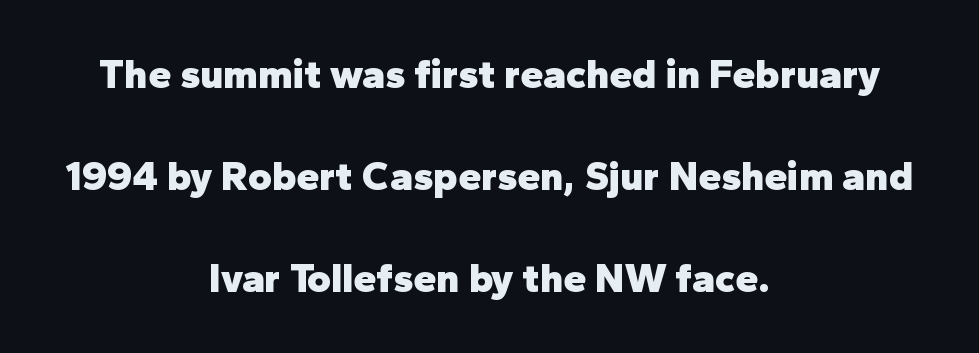
A full-strength bold gives these letters their thick strokes. Notice how the passage keeps no hard edge, just a central spine. This sample uses a sans-serif face. Posture: upright roman. The block of text is sparse from top to bottom, with ample space between rows. The space directly below the letters is spotless.
